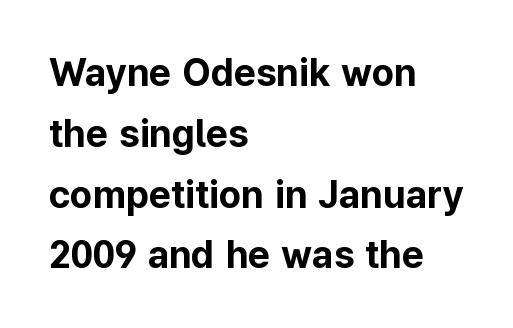
The string is rendered with underlining switched off. These lines are rendered in a variable-pitch font. Reading down the block, your eye returns to a fixed left position each line. In terms of letterspacing, this is plain default setting.
